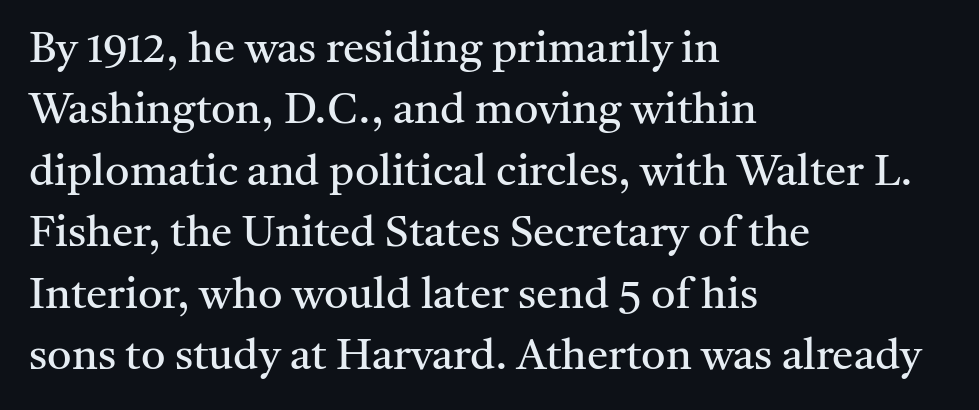
The image shows 43 px regular-weight serif type, upright; set left-aligned, normal line spacing (1.43x), normal letter spacing, not underlined; medium stroke contrast and a medium x-height.
